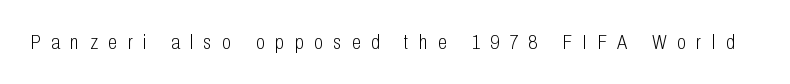
{"italic": "no", "bold": "no", "underline": "no", "letter_spacing": "wide", "letter_spacing_em": 0.5, "glyph_px": 21}
